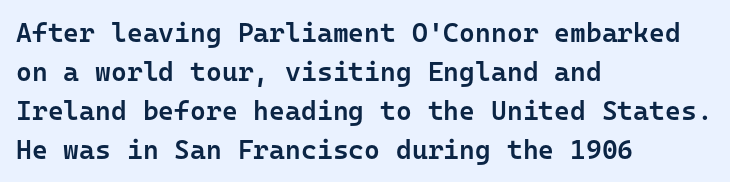
{"italic": "no", "bold": "semi", "underline": "no", "align": "left", "line_spacing": "normal", "line_spacing_ratio": 1.44, "letter_spacing": "normal", "letter_spacing_em": 0.0, "glyph_px": 27}
